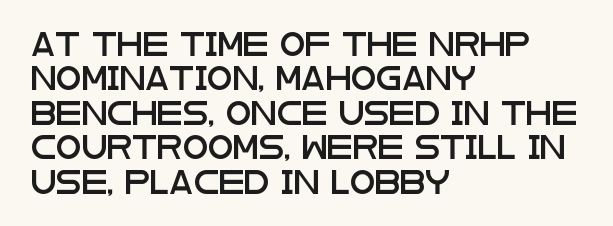
Q: Is the text italic (slanted)? A: No, it is upright.
Q: Is the text underlined? A: No.
Q: How is the paragraph aligned? A: Left-aligned.
Q: Is the spacing between letters normal or unusually wide? A: Normal.
Q: Is the spacing between lines tight, normal or loose? A: Normal.
